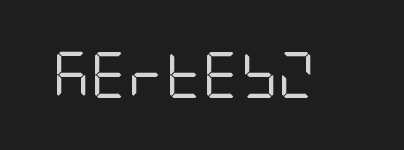
{"serif": "no", "italic": "no", "bold": "no", "weight": "regular", "width": "condensed", "stroke_contrast": "low", "x_height": "large", "underline": "no", "letter_spacing": "normal", "letter_spacing_em": 0.0, "glyph_px": 46}
